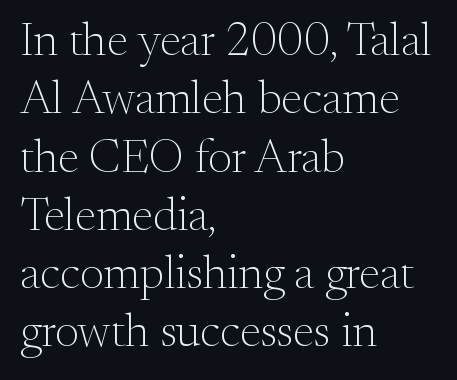
The image shows 47 px light serif type, upright; set left-aligned, line spacing 1.24x, normal letter spacing, not underlined; medium stroke contrast and a small x-height.
